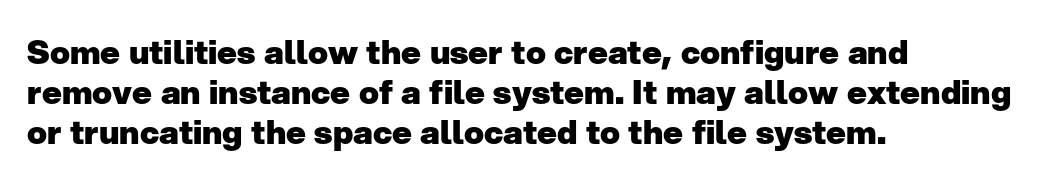
The image shows 33 px heavy sans-serif type, upright; set left-aligned, line spacing 1.21x, normal letter spacing, not underlined; low stroke contrast and a medium x-height.
